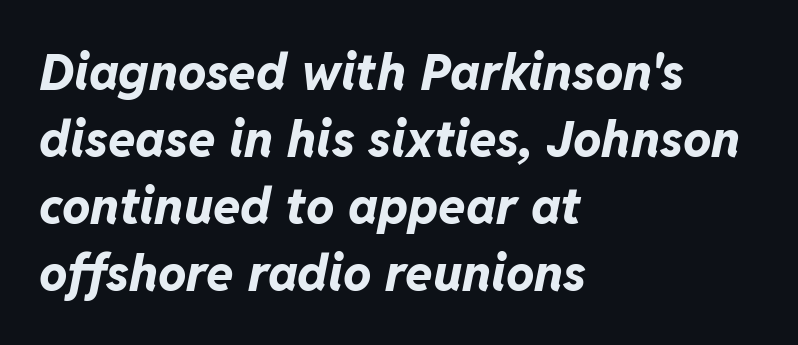
{"italic": "yes", "lean": "right", "slant_degrees": 11, "bold": "yes", "weight": "bold", "width": "normal", "stroke_contrast": "low", "x_height": "medium", "monospaced": "no", "underline": "no", "align": "left", "line_spacing": "normal", "line_spacing_ratio": 1.34, "letter_spacing": "normal", "letter_spacing_em": 0.0, "glyph_px": 50}
